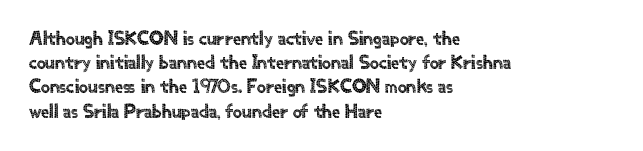
Q: Is the text italic (slanted)? A: No, it is upright.
Q: Is the text underlined? A: No.
Q: How is the paragraph aligned? A: Left-aligned.
Q: Is the spacing between letters normal or unusually wide? A: Normal.
